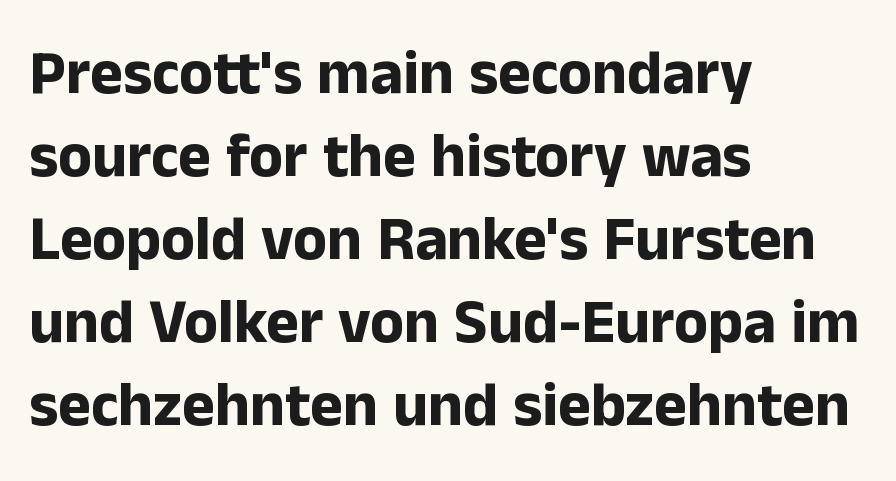
The image shows 62 px bold sans-serif type, upright; set left-aligned, normal line spacing (1.34x), normal letter spacing, not underlined; low stroke contrast and a medium x-height.
